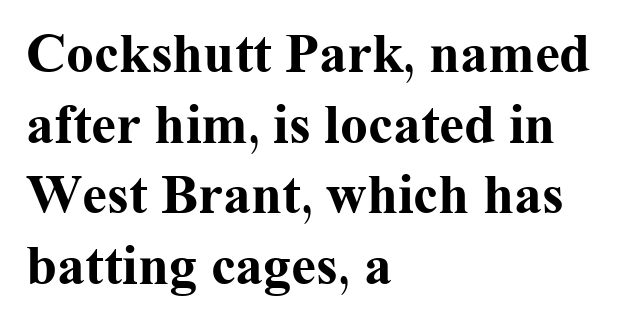
The paragraph has a hard left edge and a soft right edge. Horizontal bands of white between lines are of average thickness. The specimen omits any rule beneath the text block's lines. The letters carry serifs — small finishing strokes at the ends of their stems.
